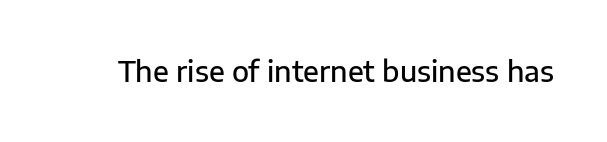
The image shows 28 px semibold sans-serif type, upright; set normal letter spacing, not underlined; low stroke contrast and a medium x-height.
